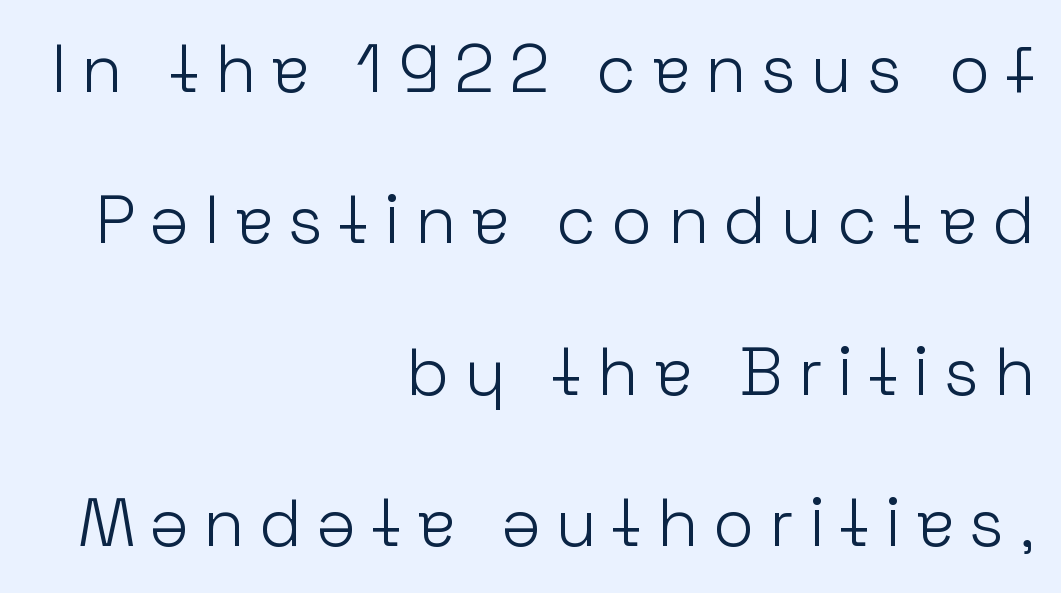
{"serif": "no", "italic": "no", "bold": "no", "weight": "light", "width": "normal", "stroke_contrast": "low", "x_height": "medium", "monospaced": "no", "underline": "no", "align": "right", "line_spacing": "loose", "line_spacing_ratio": 2.26, "letter_spacing": "wide", "letter_spacing_em": 0.22, "glyph_px": 67}
